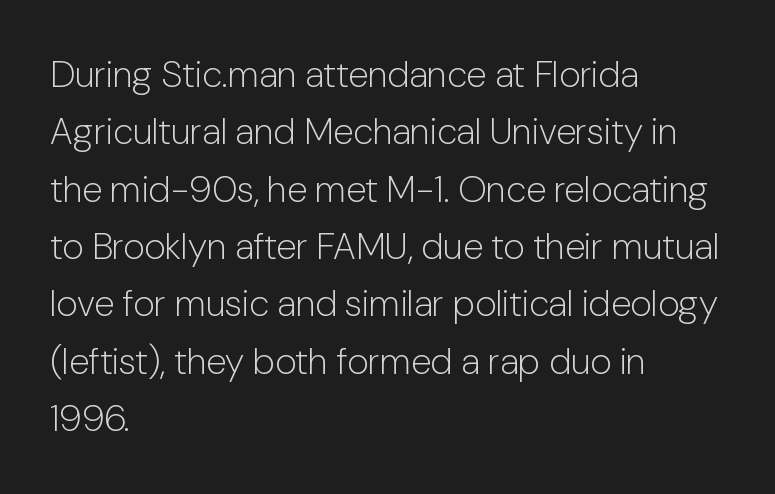
{"serif": "no", "italic": "no", "bold": "no", "weight": "light", "width": "normal", "stroke_contrast": "low", "x_height": "medium", "monospaced": "no", "underline": "no", "align": "left", "line_spacing": "normal", "line_spacing_ratio": 1.55, "letter_spacing": "normal", "letter_spacing_em": 0.0, "glyph_px": 37}
